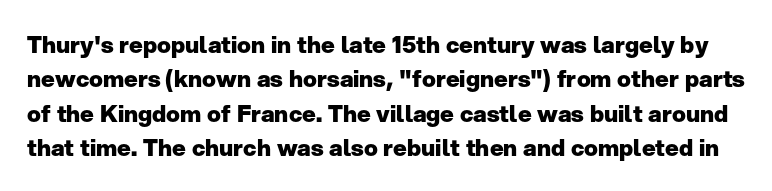
The image shows 23 px bold type, upright; set normal line spacing (1.49x), normal letter spacing, not underlined.
